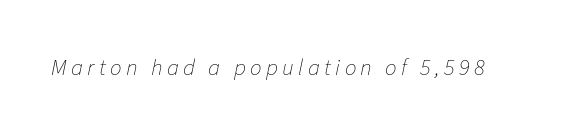
Q: Is the text bold? A: No.
Q: Is the text italic (slanted)? A: Yes, it leans right by about 11 degrees.
Q: Is the text underlined? A: No.
